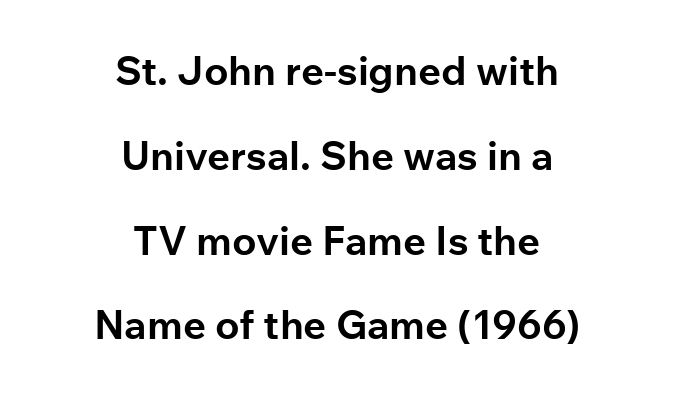
The image shows 40 px bold sans-serif type, upright; set centered, loose line spacing (2.12x), normal letter spacing, not underlined; low stroke contrast and a medium x-height.
